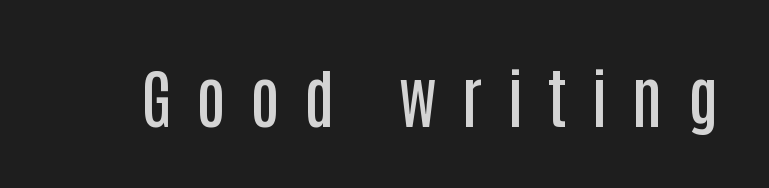
The horizontal fit of the characters is loose and conspicuously gappy. Set as a demibold, roughly 600 on the weight scale. The letters stand upright; this is a roman face. No word sits above an underline. Check where the strokes stop: nothing finishes them off — pure sans.
